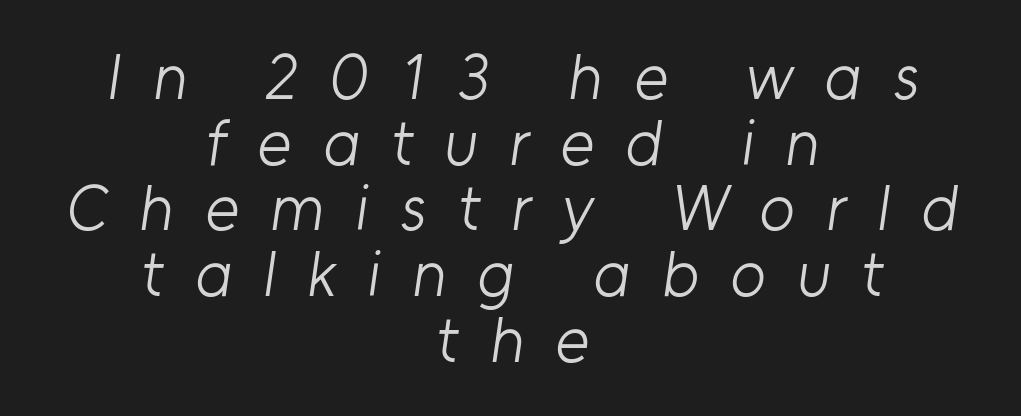
The image shows 65 px light sans-serif type; set centered, tight line spacing (1.01x), unusually wide letter spacing (+0.48 em), not underlined; low stroke contrast and a medium x-height.
